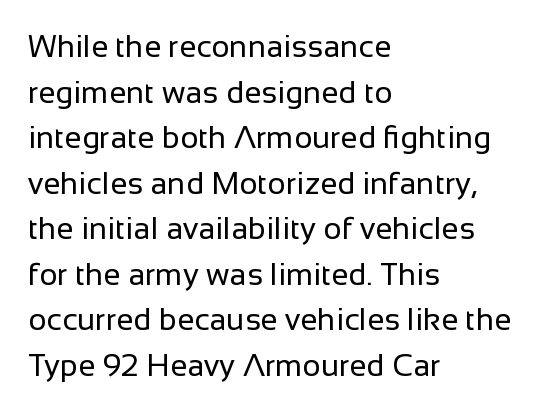
{"serif": "no", "italic": "no", "bold": "no", "weight": "regular", "width": "normal", "stroke_contrast": "low", "x_height": "medium", "monospaced": "no", "underline": "no", "align": "left", "line_spacing": "normal", "line_spacing_ratio": 1.47, "letter_spacing": "normal", "letter_spacing_em": 0.0, "glyph_px": 31}
